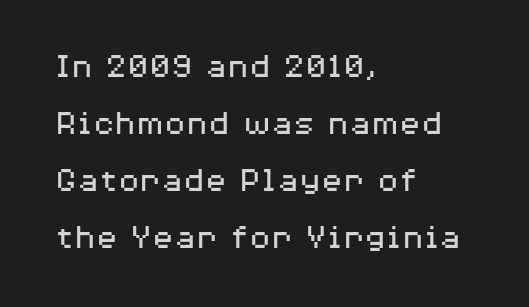
Q: Is the text bold? A: No.
Q: Is the text italic (slanted)? A: No, it is upright.
Q: Is the typeface a serif or a sans-serif typeface? A: Sans-serif.
Q: Is the text underlined? A: No.
Q: How is the paragraph aligned? A: Left-aligned.
Q: Is the spacing between letters normal or unusually wide? A: Normal.
Q: Is the spacing between lines tight, normal or loose? A: Normal.
Q: Width (condensed, normal, or wide)? A: Wide.
Q: Stroke contrast? A: Medium.
Q: x-height? A: Medium.
Q: Monospaced? A: No.
